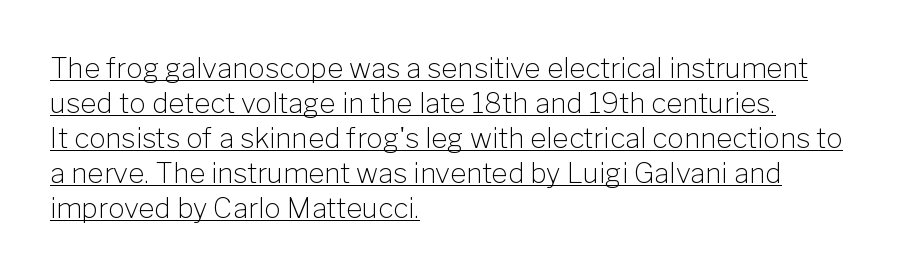
Q: Is the text bold? A: No.
Q: Is the text italic (slanted)? A: No, it is upright.
Q: Is the typeface a serif or a sans-serif typeface? A: Sans-serif.
Q: Is the text underlined? A: Yes.
Q: How is the paragraph aligned? A: Left-aligned.
Q: Is the spacing between letters normal or unusually wide? A: Normal.
Q: Is the spacing between lines tight, normal or loose? A: Normal.
Q: Width (condensed, normal, or wide)? A: Normal.
Q: Stroke contrast? A: Low.
Q: x-height? A: Medium.
Q: Monospaced? A: No.
